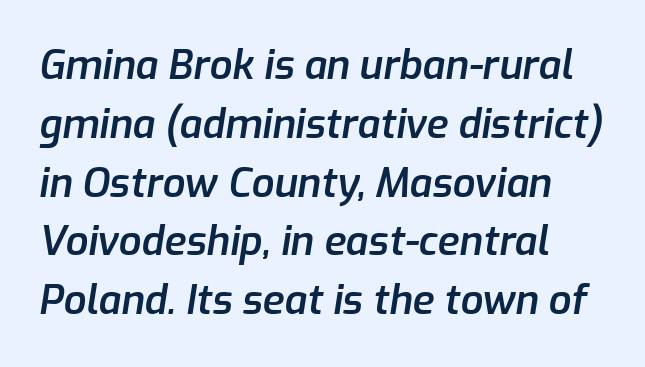
Compared with typical body copy, the letter spacing here is the same. The rendering applies a slant to the glyphs. Only glyphs here, with clear space below each row. Line spacing here is normal. Reading down the block, your eye returns to a fixed left position each line.
